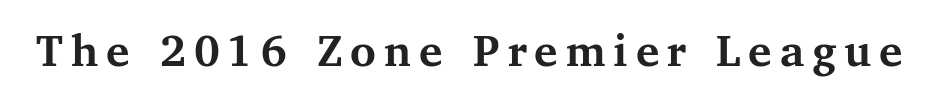
Q: Is the text bold? A: Yes.
Q: Is the text italic (slanted)? A: No, it is upright.
Q: Is the typeface a serif or a sans-serif typeface? A: Serif.
Q: Is the text underlined? A: No.
Q: Width (condensed, normal, or wide)? A: Normal.
Q: Stroke contrast? A: Medium.
Q: x-height? A: Medium.
Q: Monospaced? A: No.
